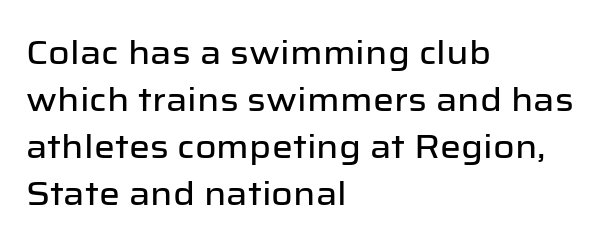
Q: Is the text italic (slanted)? A: No, it is upright.
Q: Is the typeface a serif or a sans-serif typeface? A: Sans-serif.
Q: Is the text underlined? A: No.
Q: How is the paragraph aligned? A: Left-aligned.
Q: Is the spacing between letters normal or unusually wide? A: Normal.
Q: Is the spacing between lines tight, normal or loose? A: Normal.
Q: Width (condensed, normal, or wide)? A: Normal.
Q: Stroke contrast? A: Low.
Q: x-height? A: Medium.
Q: Monospaced? A: No.
